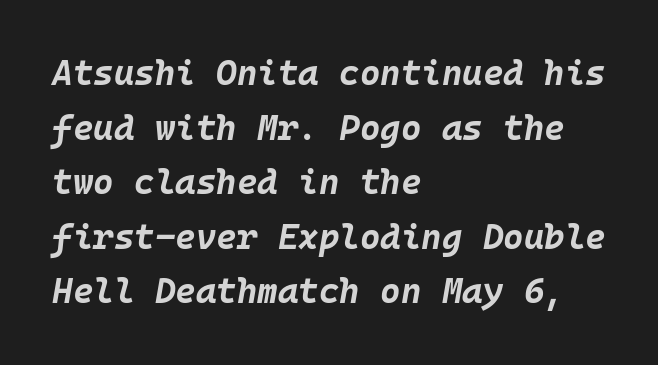
The image shows 35 px bold type, italic (leaning right), monospaced; set left-aligned, normal line spacing (1.56x), normal letter spacing, not underlined; low stroke contrast and a large x-height.
